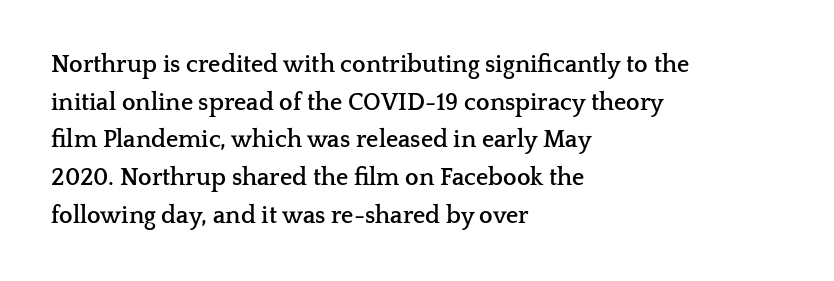
Q: Is the text bold? A: Yes.
Q: Is the text italic (slanted)? A: No, it is upright.
Q: Is the text underlined? A: No.
Q: How is the paragraph aligned? A: Left-aligned.
Q: Is the spacing between letters normal or unusually wide? A: Normal.
Q: Is the spacing between lines tight, normal or loose? A: Normal.
